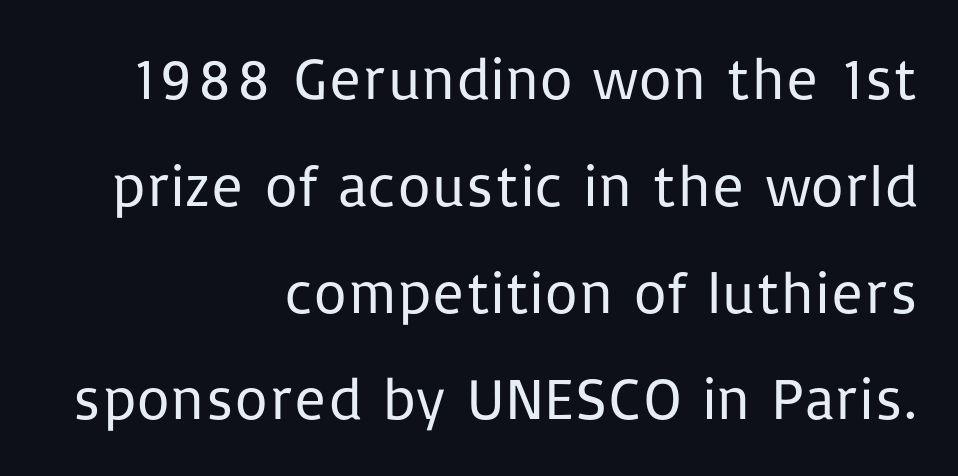
The image shows 59 px regular-weight sans-serif type, upright; set right-aligned, line spacing 1.81x, normal letter spacing, not underlined; low stroke contrast and a medium x-height.
